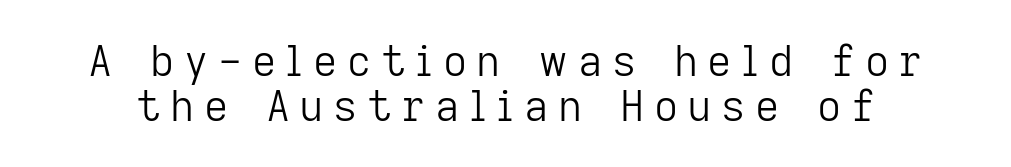
The image shows 42 px light sans-serif type, upright; set tight line spacing (1.07x), unusually wide letter spacing (+0.23 em), not underlined; low stroke contrast and a medium x-height.
